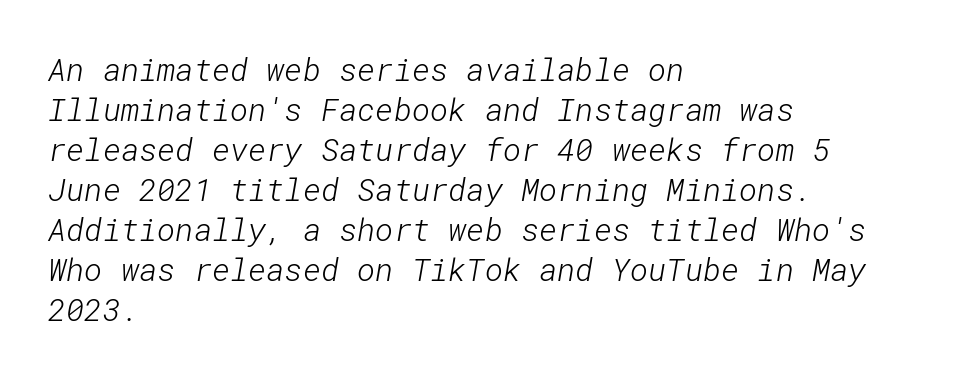
The image shows 31 px light sans-serif type; set left-aligned, normal line spacing (1.29x), normal letter spacing, not underlined; low stroke contrast and a medium x-height.
